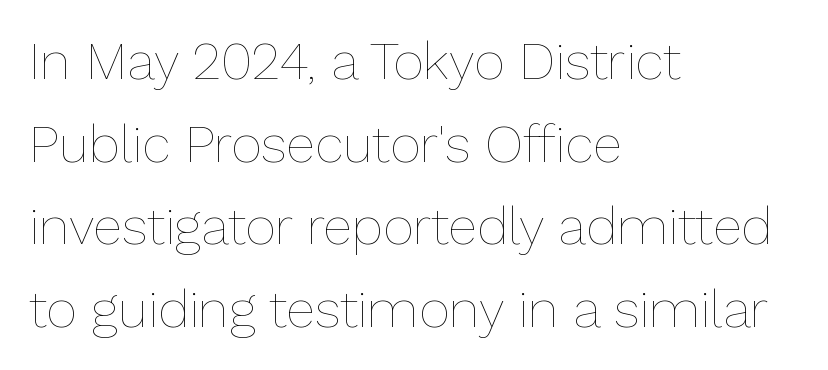
{"italic": "no", "bold": "no", "weight": "thin", "width": "normal", "stroke_contrast": "low", "x_height": "medium", "monospaced": "no", "underline": "no", "align": "left", "line_spacing": "normal", "line_spacing_ratio": 1.56, "letter_spacing": "normal", "letter_spacing_em": 0.0, "glyph_px": 53}
